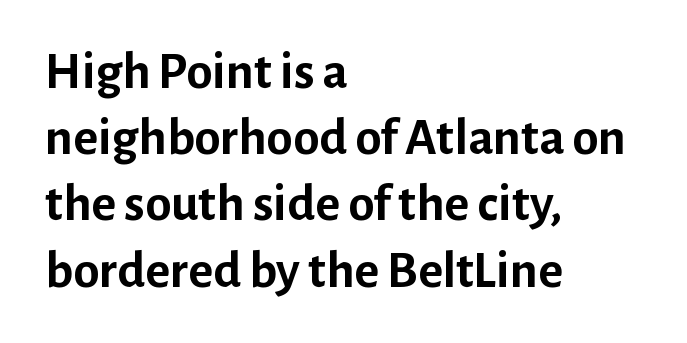
The image shows 53 px semibold sans-serif type, upright; set left-aligned, normal line spacing (1.25x), normal letter spacing, not underlined; low stroke contrast and a medium x-height.
